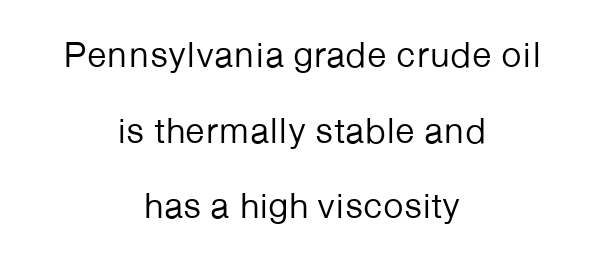
These lines stack symmetrically, like a column narrowing and widening about its center. Every character sits straight up, as roman type does. The zone under the glyphs is completely vacant. A typesetter would call this proportional, since set widths differ per character. Notice the wide empty band between every row — that's loose leading.
